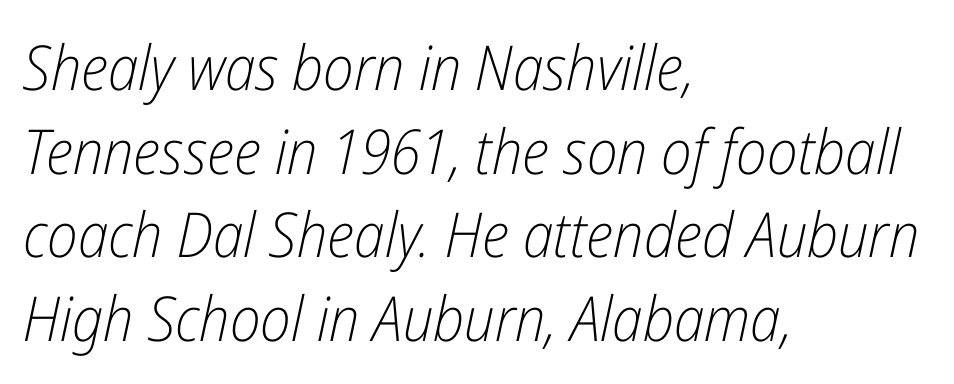
Q: Is the text bold? A: No.
Q: Is the text italic (slanted)? A: Yes, it leans right by about 12 degrees.
Q: Is the text underlined? A: No.
Q: How is the paragraph aligned? A: Left-aligned.
Q: Is the spacing between letters normal or unusually wide? A: Normal.
Q: Is the spacing between lines tight, normal or loose? A: Normal.
Q: Width (condensed, normal, or wide)? A: Condensed.
Q: Stroke contrast? A: Low.
Q: x-height? A: Medium.
Q: Monospaced? A: No.
